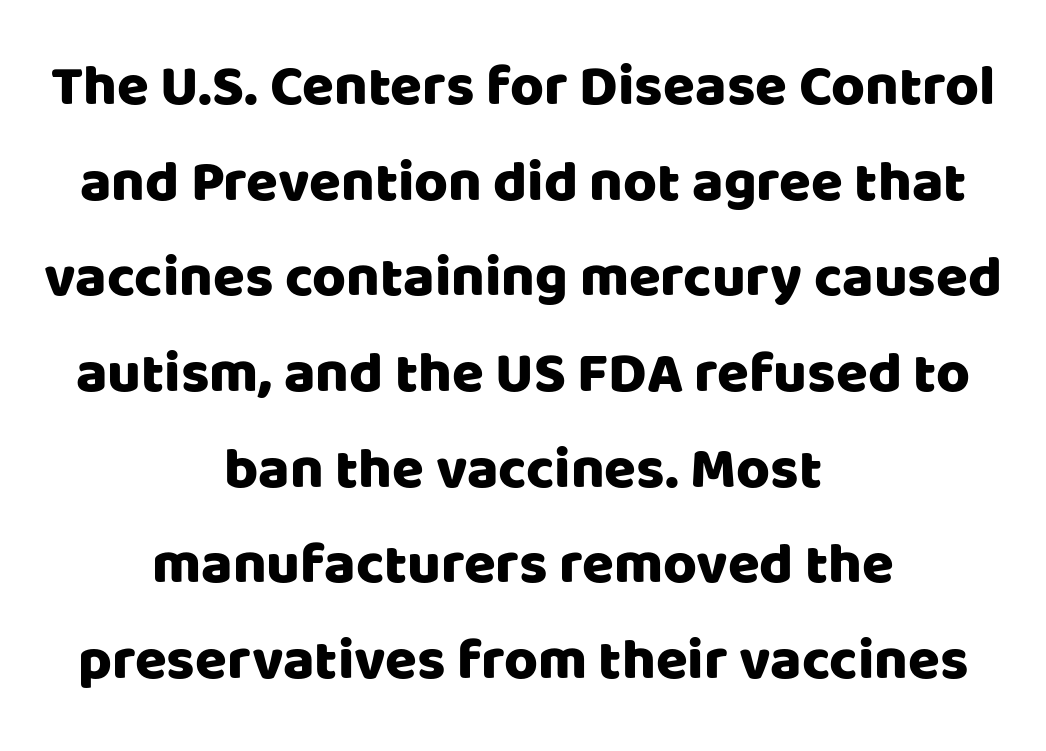
Q: Is the text italic (slanted)? A: No, it is upright.
Q: Is the typeface a serif or a sans-serif typeface? A: Sans-serif.
Q: Is the text underlined? A: No.
Q: How is the paragraph aligned? A: Centered.
Q: Is the spacing between letters normal or unusually wide? A: Normal.
Q: Is the spacing between lines tight, normal or loose? A: Normal.
Q: Width (condensed, normal, or wide)? A: Normal.
Q: Stroke contrast? A: Low.
Q: x-height? A: Large.
Q: Monospaced? A: No.
